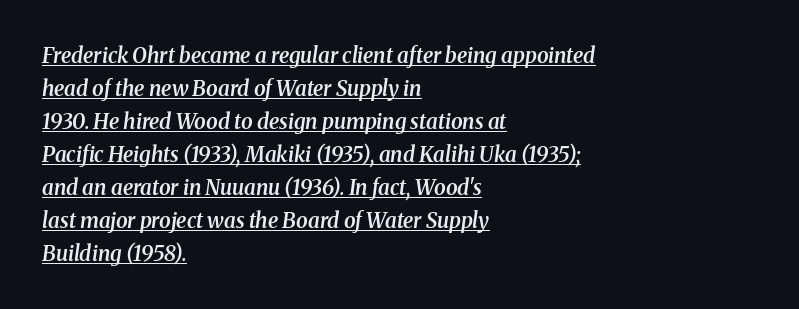
Q: Is the text bold? A: Semi-bold.
Q: Is the text italic (slanted)? A: Yes, it leans right by about 8 degrees.
Q: Is the text underlined? A: Yes.
Q: How is the paragraph aligned? A: Left-aligned.
Q: Is the spacing between letters normal or unusually wide? A: Normal.
Q: Is the spacing between lines tight, normal or loose? A: Normal.
